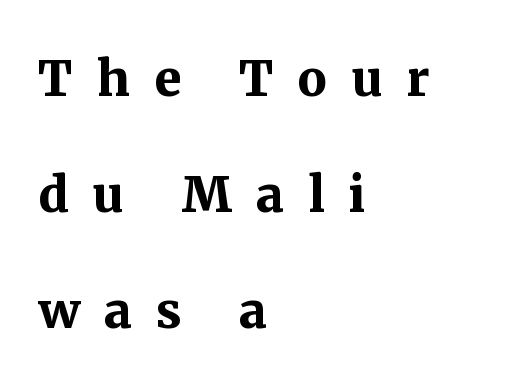
All the whitespace from short lines collects on the right. Varying glyph widths throughout — classic text-font behaviour. Tracking here is generous; glyphs stand well apart from one another. Quick note: underline off. The axis of the letterforms is exactly vertical.
